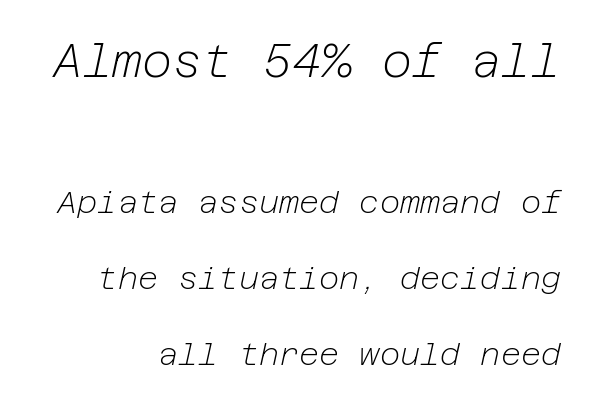
{"italic": "yes", "lean": "right", "slant_degrees": 12, "bold": "no", "weight": "light", "width": "normal", "stroke_contrast": "low", "x_height": "medium", "underline": "no", "align": "right", "line_spacing": "loose", "line_spacing_ratio": 2.46, "letter_spacing": "normal", "letter_spacing_em": 0.0, "larger_block": "first", "size_ratio": 1.48, "glyph_px": 46}
